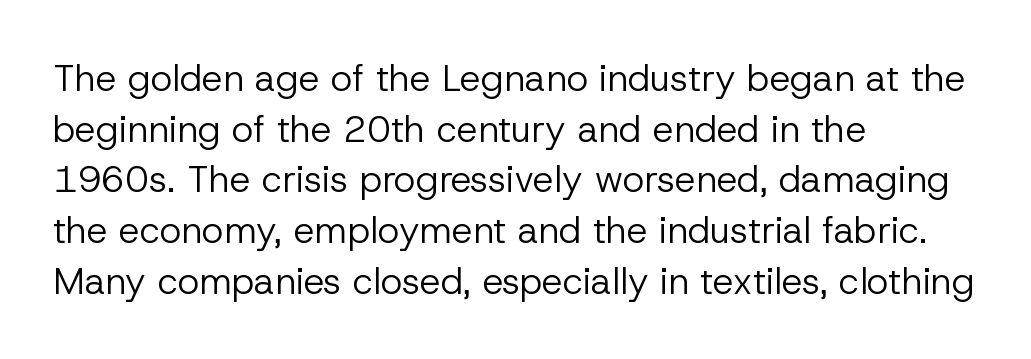
Here the designer chose a conventional face with non-uniform glyph widths. No feet cap the strokes, marking this as sans-serif type. These lines keep a tight, regular rhythm from letter to letter. The area under the type is left untouched. Layout note: lines flush left. The lettering stays uniformly vertical, giving the passage a roman look.
